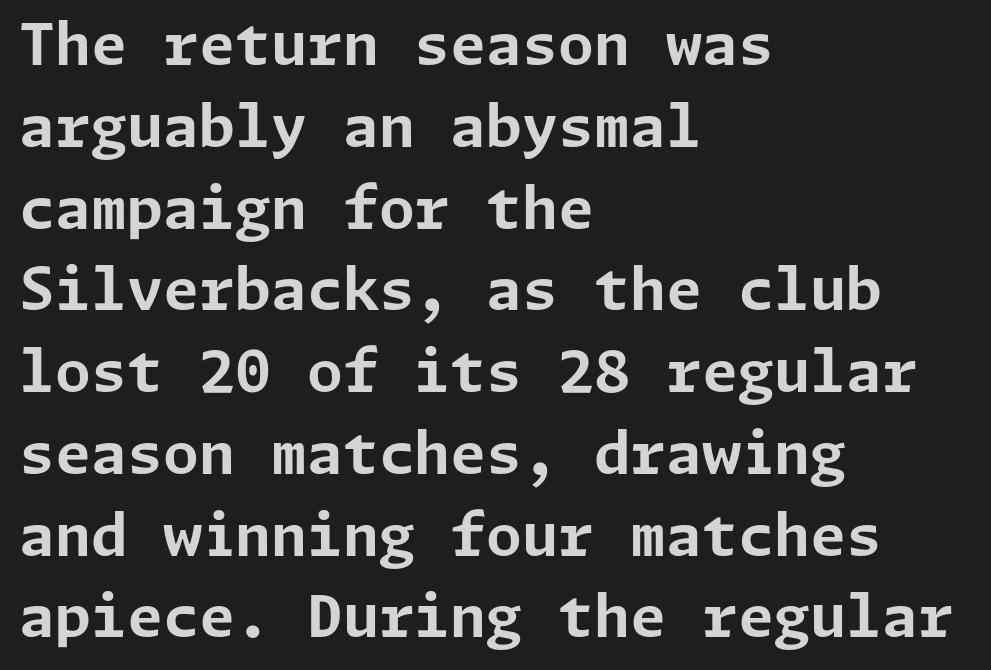
The image shows 58 px bold sans-serif type, upright; set left-aligned, normal line spacing (1.41x), normal letter spacing, not underlined; low stroke contrast and a medium x-height.
